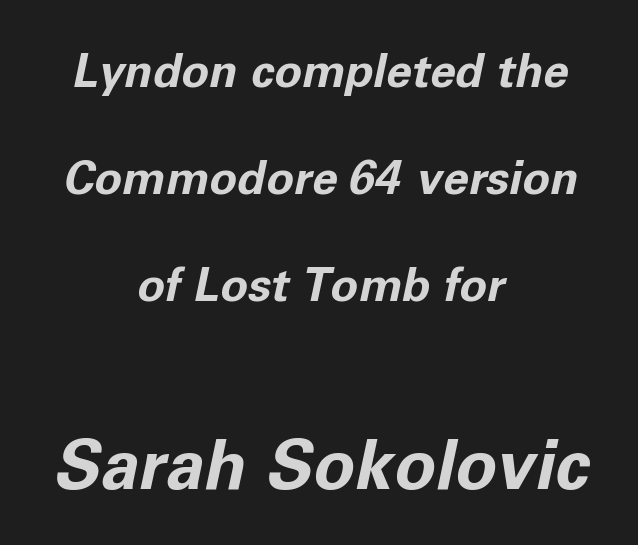
Q: Is the text bold? A: Yes.
Q: Is the text italic (slanted)? A: Yes, it leans right by about 11 degrees.
Q: Is the text underlined? A: No.
Q: How is the paragraph aligned? A: Centered.
Q: Is the spacing between letters normal or unusually wide? A: Normal.
Q: Is the spacing between lines tight, normal or loose? A: Loose.
Q: Which block of text is set in a larger size, the first (top) or the second (bottom)? A: The second (bottom) one.
Q: Width (condensed, normal, or wide)? A: Normal.
Q: Stroke contrast? A: Low.
Q: x-height? A: Medium.
Q: Monospaced? A: No.
